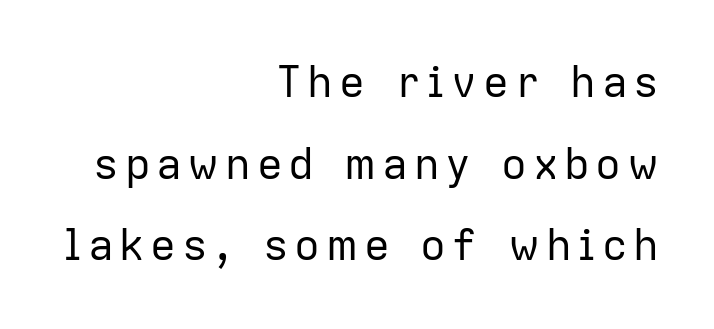
{"serif": "no", "italic": "no", "bold": "no", "weight": "regular", "width": "normal", "stroke_contrast": "low", "x_height": "medium", "monospaced": "no", "underline": "no", "align": "right", "line_spacing": "loose", "line_spacing_ratio": 1.9, "glyph_px": 43}
